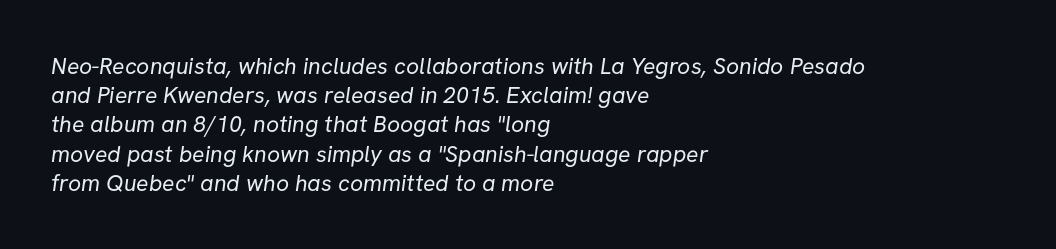
These lines keep a tight, regular rhythm from letter to letter. The weight tops out at a normal text grade. The passage is arranged the way most books set body copy — flush left. A typesetter would call this leading conventional body-copy spacing. The baseline area is clear.
